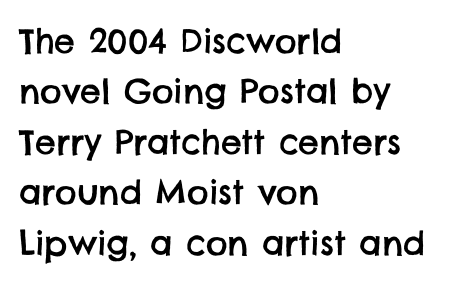
{"serif": "no", "width": "normal", "stroke_contrast": "low", "x_height": "large", "monospaced": "no", "underline": "no", "align": "left", "line_spacing": "normal", "line_spacing_ratio": 1.53, "letter_spacing": "normal", "letter_spacing_em": 0.0, "glyph_px": 33}
